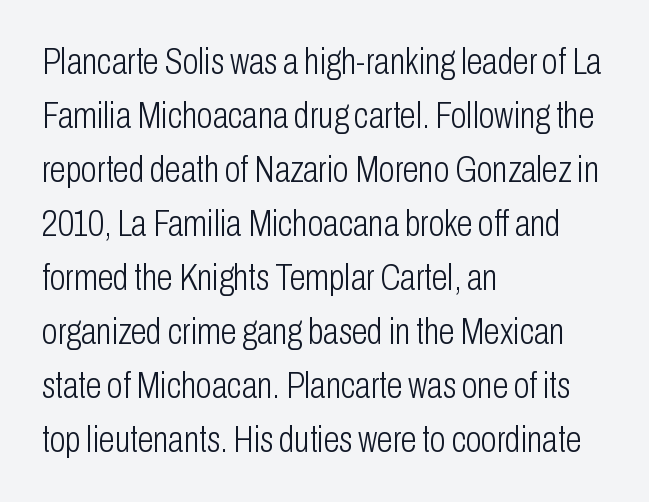
Reading down the block, your eye returns to a fixed left position each line. The zone under the glyphs is completely vacant. The letterforms sit shoulder to shoulder at normal distance. Does the type have serifs? No, each stem ends abruptly. Summary of weight: not heavy and not bold.
